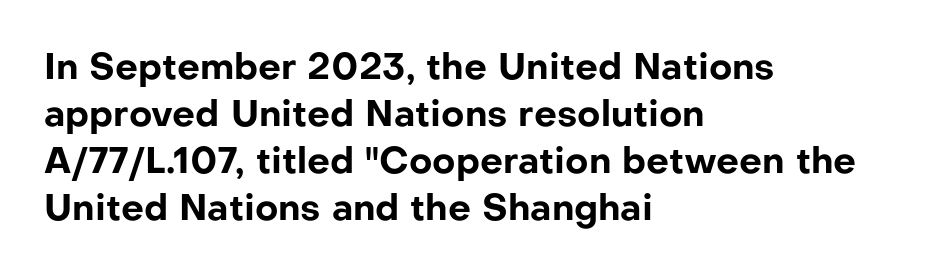
The image shows 36 px bold sans-serif type, upright; set left-aligned, normal line spacing (1.31x), normal letter spacing, not underlined; low stroke contrast and a medium x-height.
